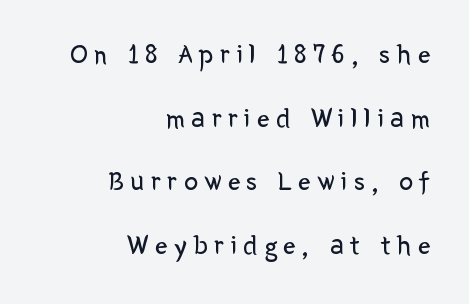
The image shows 28 px regular-weight sans-serif type, upright; set right-aligned, loose line spacing (2.27x), unusually wide letter spacing (+0.23 em), not underlined; low stroke contrast and a medium x-height.
